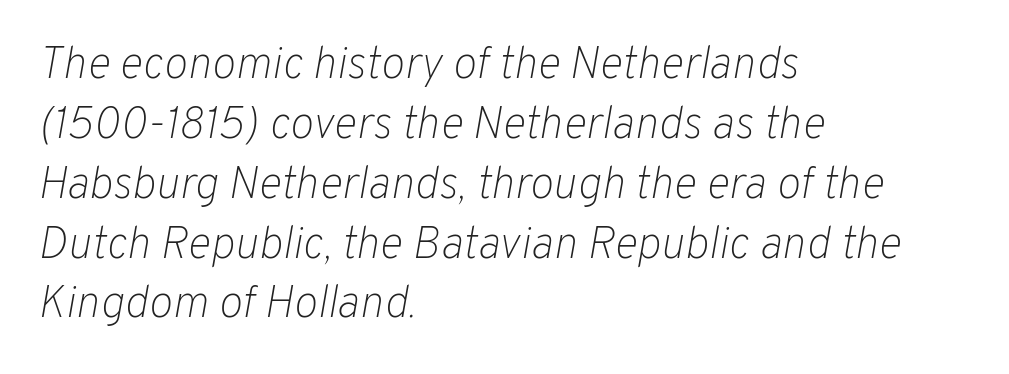
{"italic": "yes", "lean": "right", "slant_degrees": 10, "bold": "no", "weight": "light", "width": "normal", "stroke_contrast": "low", "x_height": "medium", "monospaced": "no", "underline": "no", "align": "left", "line_spacing": "normal", "line_spacing_ratio": 1.33, "letter_spacing": "normal", "letter_spacing_em": 0.0, "glyph_px": 45}
